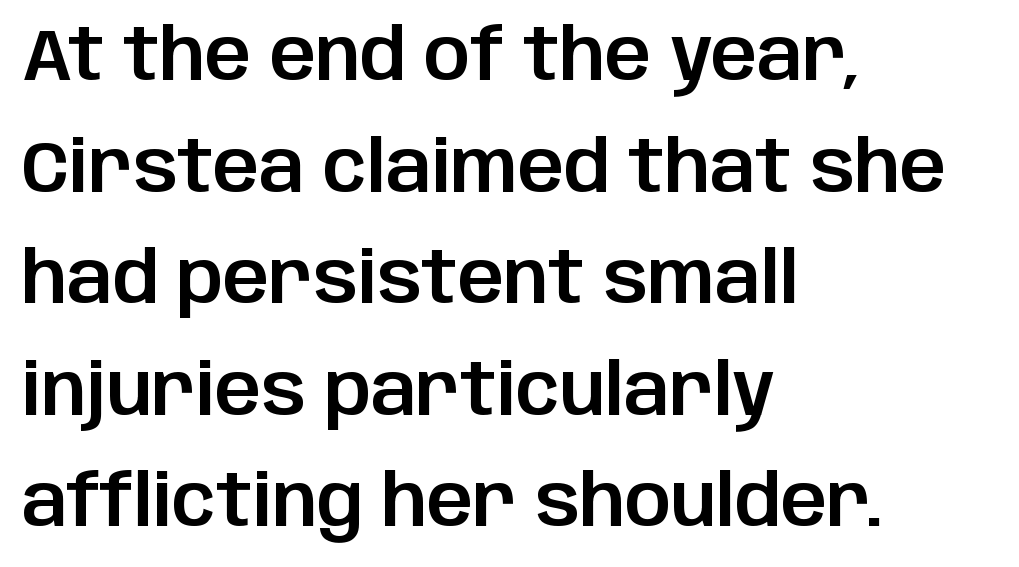
{"serif": "no", "italic": "no", "width": "normal", "stroke_contrast": "low", "x_height": "large", "monospaced": "no", "underline": "no", "align": "left", "line_spacing": "normal", "line_spacing_ratio": 1.55, "letter_spacing": "normal", "letter_spacing_em": 0.0, "glyph_px": 72}
